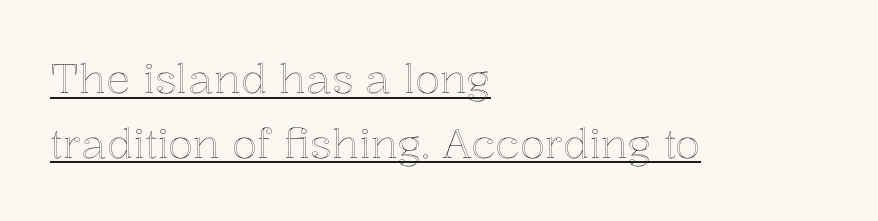
Q: Is the text italic (slanted)? A: No, it is upright.
Q: Is the text underlined? A: Yes.
Q: How is the paragraph aligned? A: Left-aligned.
Q: Is the spacing between letters normal or unusually wide? A: Normal.
Q: Is the spacing between lines tight, normal or loose? A: Normal.
Q: Width (condensed, normal, or wide)? A: Normal.
Q: x-height? A: Medium.
Q: Monospaced? A: No.
